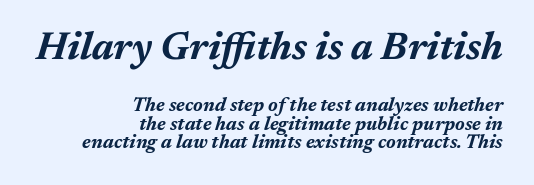
Q: Is the text bold? A: Yes.
Q: Is the text italic (slanted)? A: Yes, it leans right by about 17 degrees.
Q: Is the text underlined? A: No.
Q: How is the paragraph aligned? A: Right-aligned.
Q: Is the spacing between letters normal or unusually wide? A: Normal.
Q: Is the spacing between lines tight, normal or loose? A: Tight.
Q: Which block of text is set in a larger size, the first (top) or the second (bottom)? A: The first (top) one.
Q: Width (condensed, normal, or wide)? A: Normal.
Q: Stroke contrast? A: Medium.
Q: x-height? A: Medium.
Q: Monospaced? A: No.
